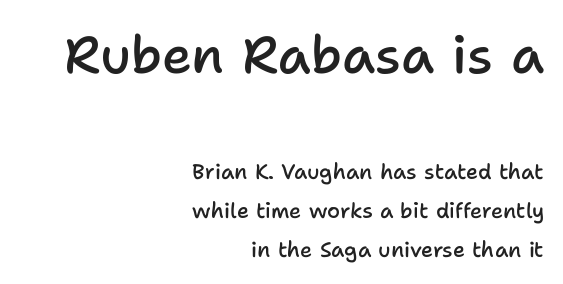
The image shows 52 px semibold sans-serif type, upright; set right-aligned, line spacing 1.86x, normal letter spacing, not underlined; the first (top) block is 2.48x larger; low stroke contrast and a medium x-height.
